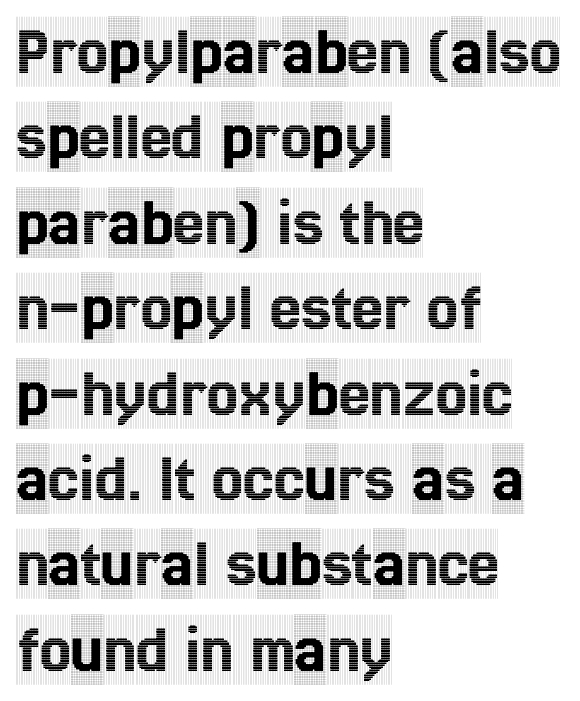
Q: Is the text italic (slanted)? A: No, it is upright.
Q: Is the typeface a serif or a sans-serif typeface? A: Serif.
Q: Is the text underlined? A: No.
Q: How is the paragraph aligned? A: Left-aligned.
Q: Is the spacing between letters normal or unusually wide? A: Normal.
Q: Width (condensed, normal, or wide)? A: Condensed.
Q: x-height? A: Large.
Q: Monospaced? A: No.
